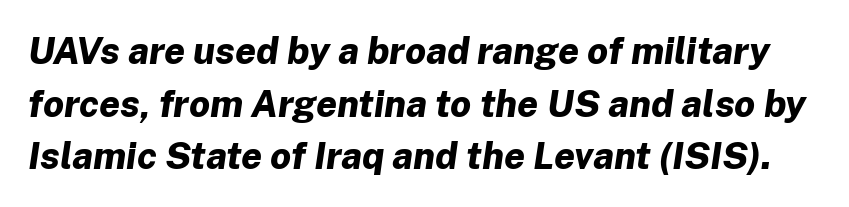
{"italic": "yes", "lean": "right", "slant_degrees": 8, "bold": "yes", "weight": "bold", "width": "normal", "stroke_contrast": "low", "x_height": "medium", "monospaced": "no", "underline": "no", "line_spacing": "normal", "line_spacing_ratio": 1.42, "letter_spacing": "normal", "letter_spacing_em": 0.0, "glyph_px": 37}
